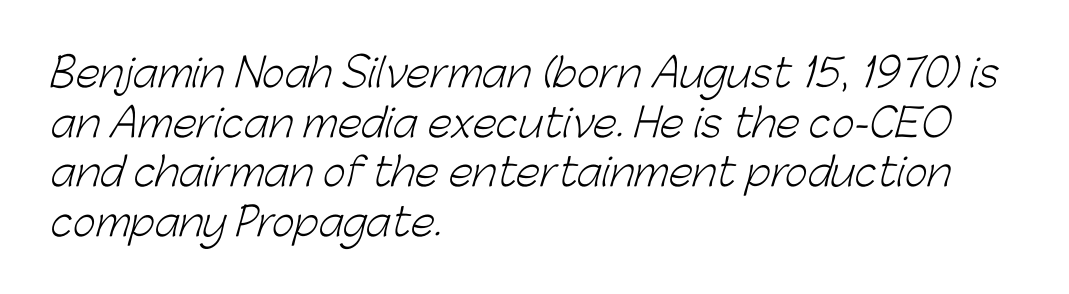
The image shows 39 px light sans-serif type; set left-aligned, normal line spacing (1.27x), normal letter spacing, not underlined; low stroke contrast and a medium x-height.
